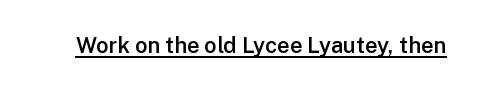
The image shows 22 px text type, upright; set normal letter spacing, underlined.
